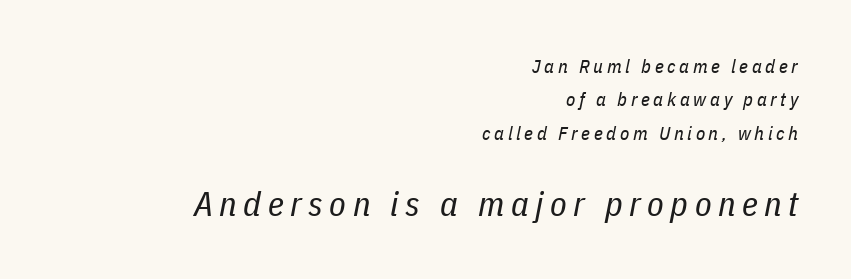
Q: Is the text bold? A: No.
Q: Is the text italic (slanted)? A: Yes, it leans right by about 11 degrees.
Q: Is the text underlined? A: No.
Q: How is the paragraph aligned? A: Right-aligned.
Q: Which block of text is set in a larger size, the first (top) or the second (bottom)? A: The second (bottom) one.
Q: Width (condensed, normal, or wide)? A: Condensed.
Q: Stroke contrast? A: Low.
Q: x-height? A: Medium.
Q: Monospaced? A: No.
